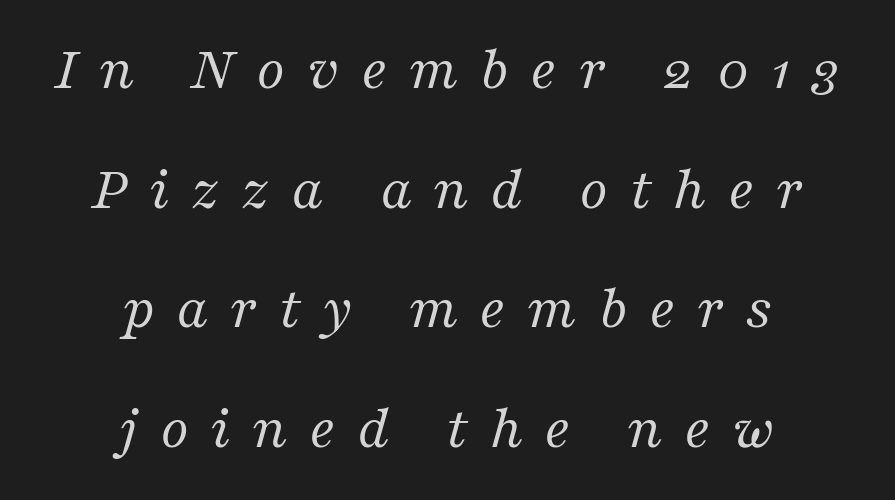
The image shows 62 px regular-weight serif type, italic (leaning right); set centered, loose line spacing (1.93x), unusually wide letter spacing (+0.34 em), not underlined; medium stroke contrast and a medium x-height.
